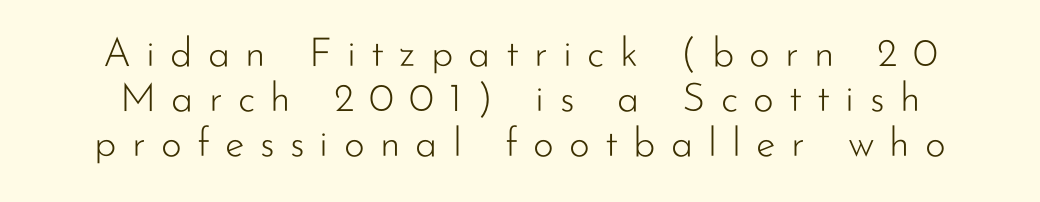
The image shows 40 px light sans-serif type, upright; set tight line spacing (1.12x), unusually wide letter spacing (+0.38 em), not underlined; low stroke contrast and a small x-height.
